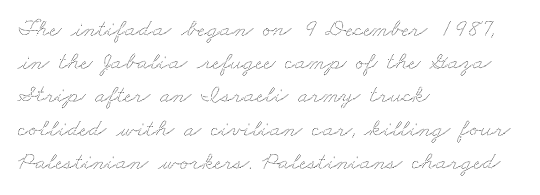
The image shows 25 px text type; set left-aligned, normal line spacing (1.33x), normal letter spacing, not underlined.
